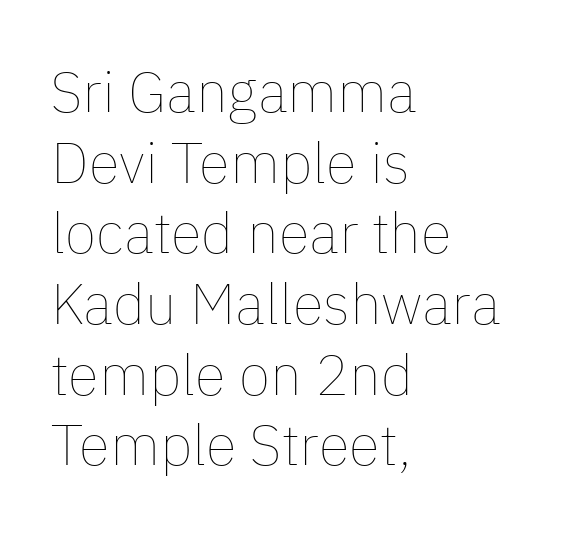
The image shows 57 px thin type, upright; set left-aligned, line spacing 1.24x, normal letter spacing, not underlined; low stroke contrast and a medium x-height.
